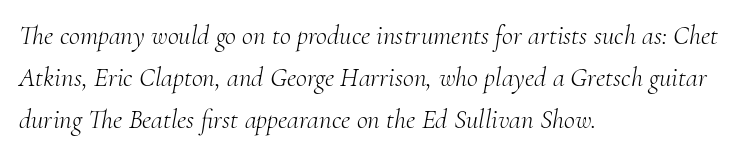
{"italic": "yes", "lean": "right", "slant_degrees": 10, "bold": "no", "underline": "no", "align": "left", "line_spacing": "normal", "line_spacing_ratio": 1.55, "letter_spacing": "normal", "letter_spacing_em": 0.0, "glyph_px": 27}
